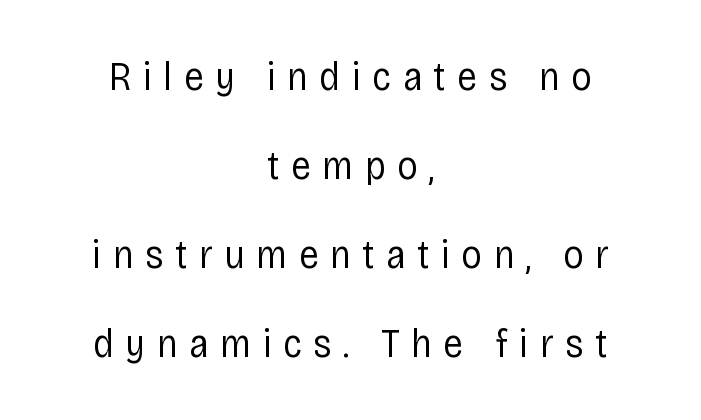
The passage is arranged like a title page — every line centered. Font category for this specimen: sans-serif. Weight: in the light-to-regular range. Style check: upright. Beneath every word, the page is bare. The line-height multiplier appears high, well above default.
